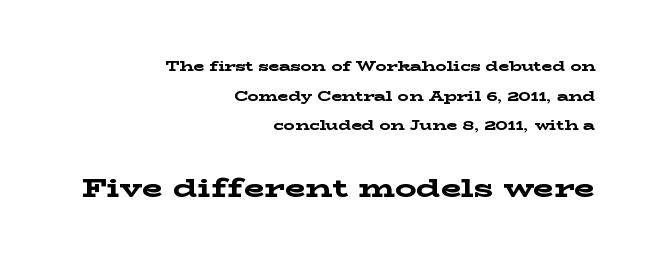
Q: Is the text bold? A: Yes.
Q: Is the text italic (slanted)? A: No, it is upright.
Q: Is the text underlined? A: No.
Q: How is the paragraph aligned? A: Right-aligned.
Q: Is the spacing between letters normal or unusually wide? A: Normal.
Q: Is the spacing between lines tight, normal or loose? A: Loose.
Q: Which block of text is set in a larger size, the first (top) or the second (bottom)? A: The second (bottom) one.
